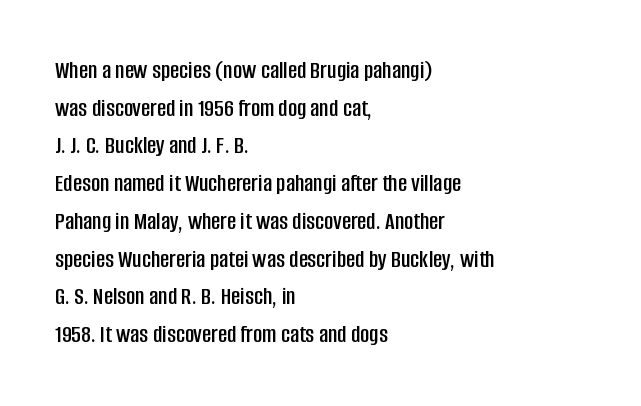
{"italic": "no", "underline": "no", "align": "left", "line_spacing": "normal", "line_spacing_ratio": 1.51, "letter_spacing": "normal", "letter_spacing_em": 0.0, "glyph_px": 25}
